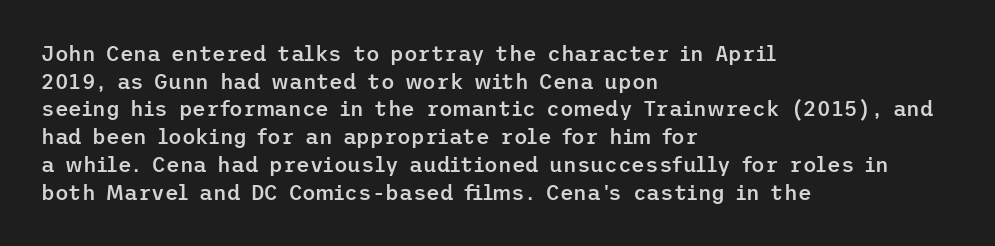
The image shows 21 px text type, upright; set left-aligned, normal line spacing (1.32x), normal letter spacing, not underlined.
